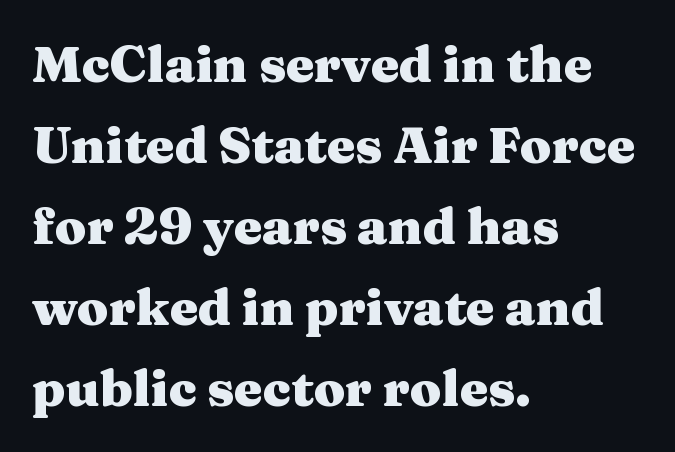
Line starts are locked; line ends wander. The space beneath each line is pristine and unruled. Bold? Absolutely — the strokes are thick and heavy. Designer's note — italics off, roman on.
